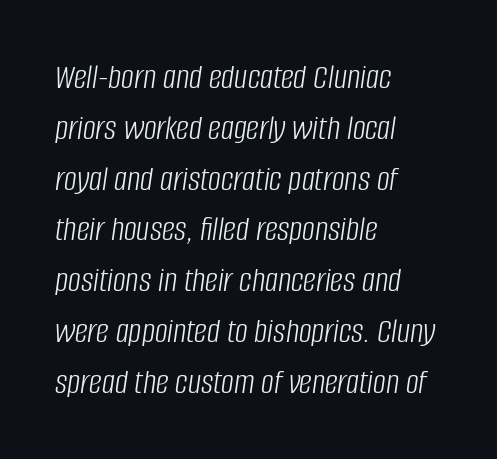
These lines keep a tight, regular rhythm from letter to letter. The setting favours the left margin, as ordinary paragraphs usually do. Slanted lettering throughout. Interline gaps are of average width in this sample.
